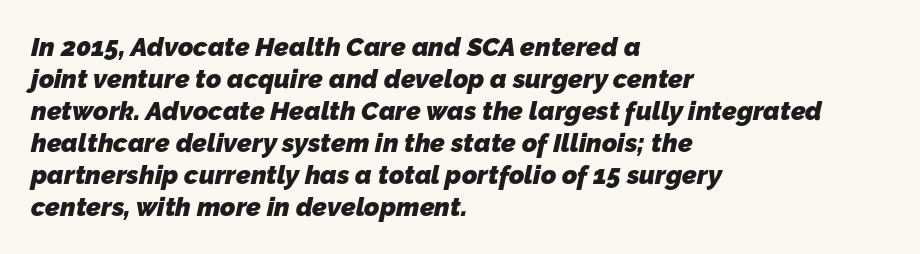
The image shows 26 px bold type; set left-aligned, line spacing 1.23x, normal letter spacing, not underlined.
